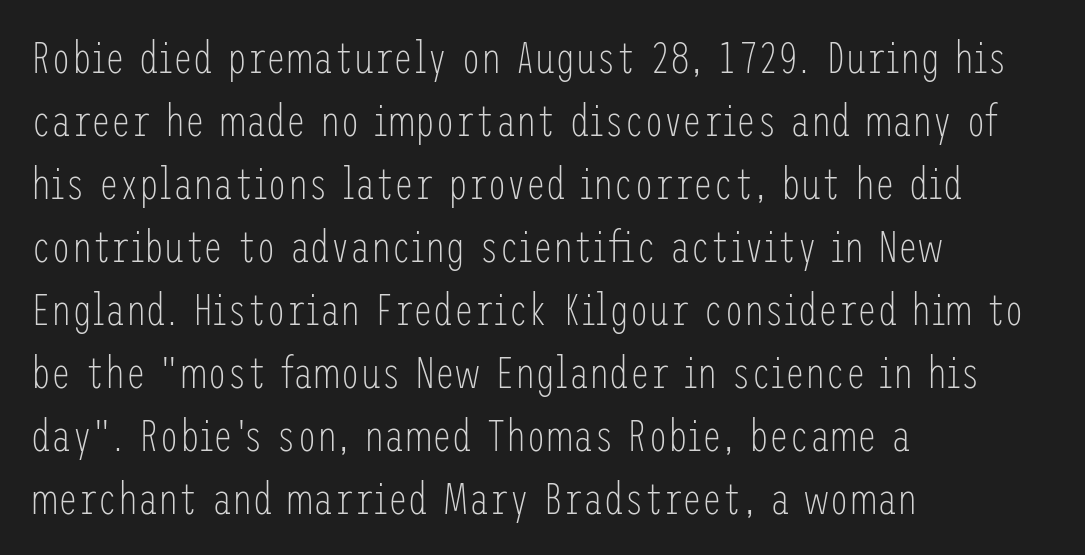
Q: Is the text bold? A: No.
Q: Is the text italic (slanted)? A: No, it is upright.
Q: Is the typeface a serif or a sans-serif typeface? A: Sans-serif.
Q: Is the text underlined? A: No.
Q: How is the paragraph aligned? A: Left-aligned.
Q: Is the spacing between letters normal or unusually wide? A: Normal.
Q: Is the spacing between lines tight, normal or loose? A: Normal.
Q: Width (condensed, normal, or wide)? A: Condensed.
Q: Stroke contrast? A: Low.
Q: x-height? A: Medium.
